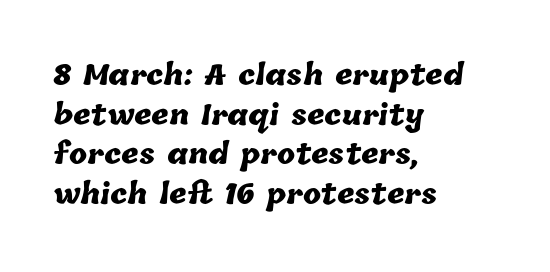
{"bold": "yes", "underline": "no", "align": "left", "line_spacing": "normal", "line_spacing_ratio": 1.47, "letter_spacing": "normal", "letter_spacing_em": 0.0, "glyph_px": 27}
